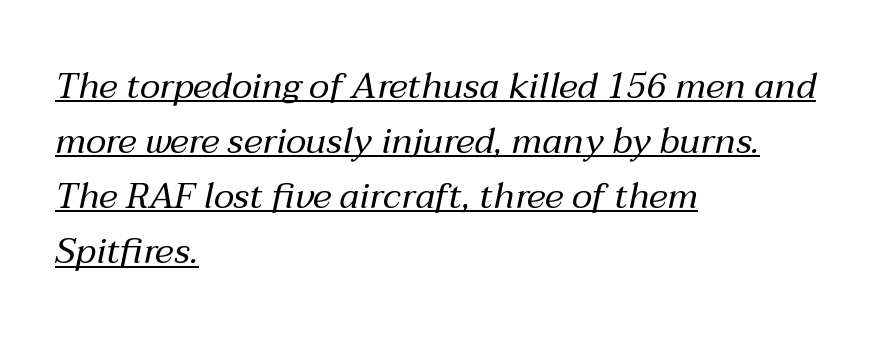
The image shows 36 px regular-weight type, italic (leaning right); set left-aligned, normal line spacing (1.53x), normal letter spacing, underlined; medium stroke contrast and a medium x-height.
